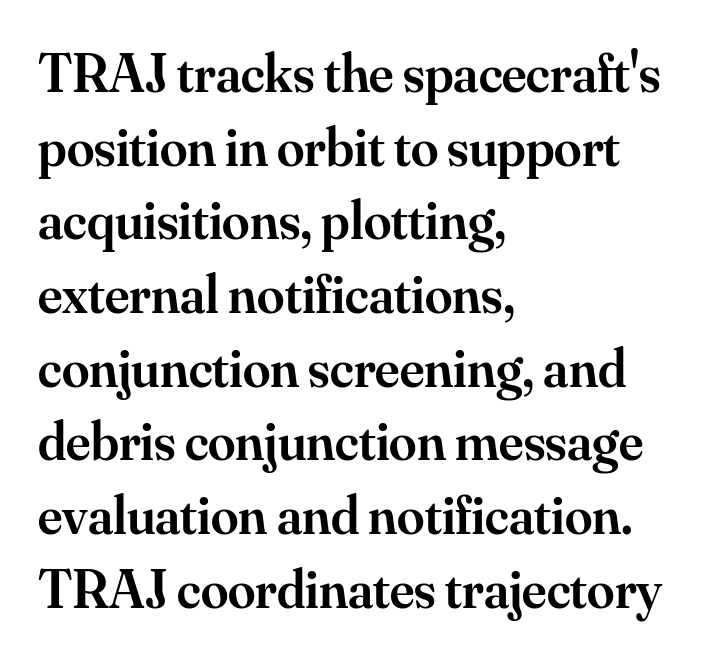
Q: Is the text bold? A: Semi-bold.
Q: Is the text italic (slanted)? A: No, it is upright.
Q: Is the typeface a serif or a sans-serif typeface? A: Serif.
Q: Is the text underlined? A: No.
Q: How is the paragraph aligned? A: Left-aligned.
Q: Is the spacing between letters normal or unusually wide? A: Normal.
Q: Is the spacing between lines tight, normal or loose? A: Normal.
Q: Width (condensed, normal, or wide)? A: Normal.
Q: Stroke contrast? A: Medium.
Q: x-height? A: Small.
Q: Monospaced? A: No.
